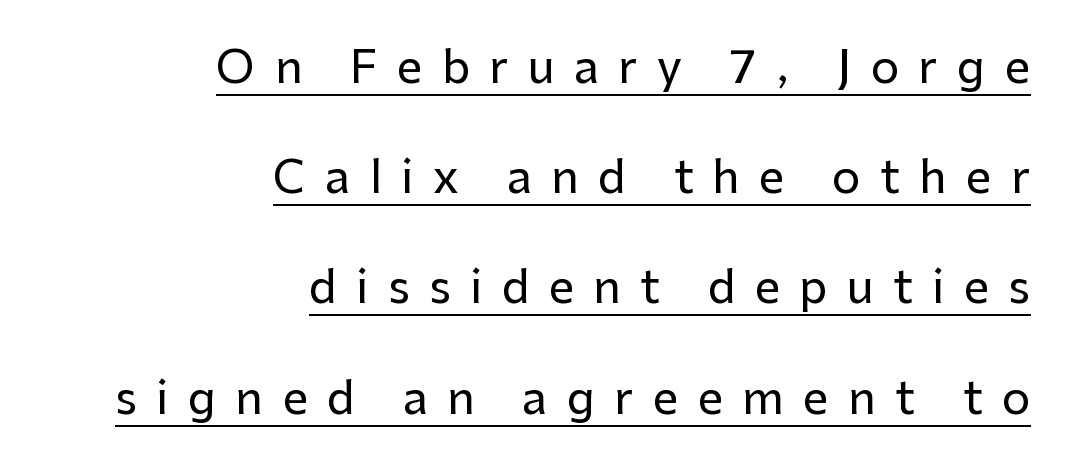
In designer terms, the underline attribute is active on this setting. Think of a printed novel: that variable character pitch is what you see here. Observe the wide spacing: letters keep a clear distance from each other. Where is the straight margin? On the right. Does the lettering tilt? It doesn't — this is upright.
